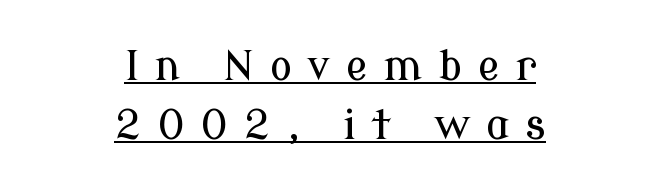
Old-style or modern, the face here clearly has serifs. Is there an underline? Yes — a line sits under the letters. Think of a printed novel: that variable character pitch is what you see here. Does the leading feel generous? No, just average. Posture: upright roman.
